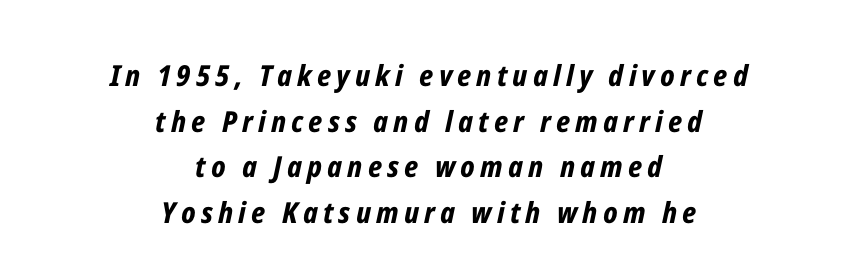
The image shows 29 px bold, condensed type, italic (leaning right); set centered, normal line spacing (1.57x), not underlined; low stroke contrast and a medium x-height.
